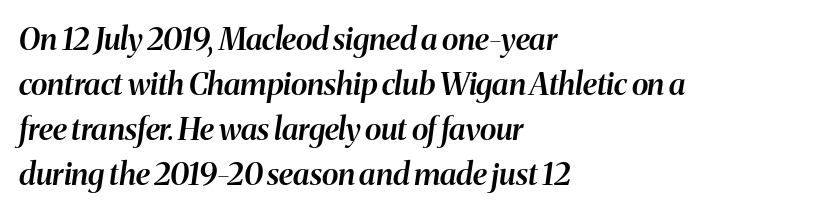
{"italic": "yes", "lean": "right", "slant_degrees": 8, "bold": "semi", "weight": "semibold", "width": "normal", "stroke_contrast": "medium", "x_height": "medium", "monospaced": "no", "underline": "no", "align": "left", "line_spacing": "normal", "line_spacing_ratio": 1.45, "letter_spacing": "normal", "letter_spacing_em": 0.0, "glyph_px": 31}
